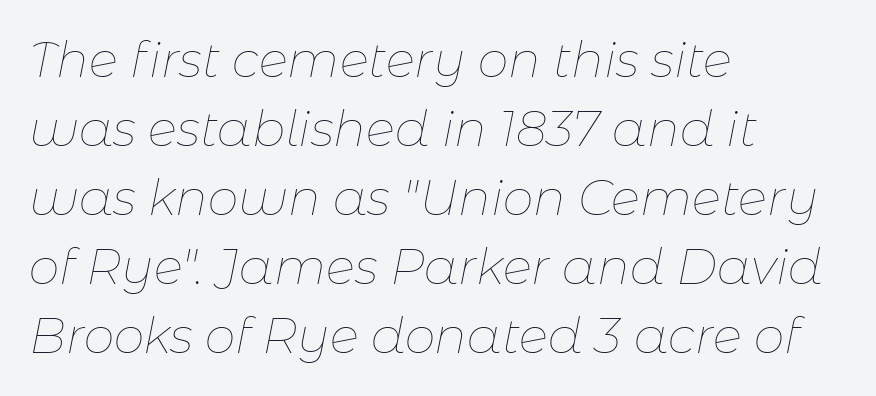
Here the designer chose a conventional face with non-uniform glyph widths. This sample uses plain, unmodified letter spacing. Lines of text with bare space underneath. Ink coverage per letter is moderate at most.
